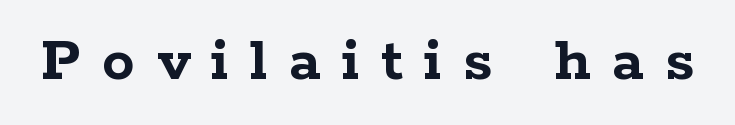
Q: Is the text bold? A: Yes.
Q: Is the text italic (slanted)? A: No, it is upright.
Q: Is the typeface a serif or a sans-serif typeface? A: Serif.
Q: Is the text underlined? A: No.
Q: Is the spacing between letters normal or unusually wide? A: Unusually wide.
Q: Width (condensed, normal, or wide)? A: Wide.
Q: Stroke contrast? A: Low.
Q: x-height? A: Medium.
Q: Monospaced? A: No.
